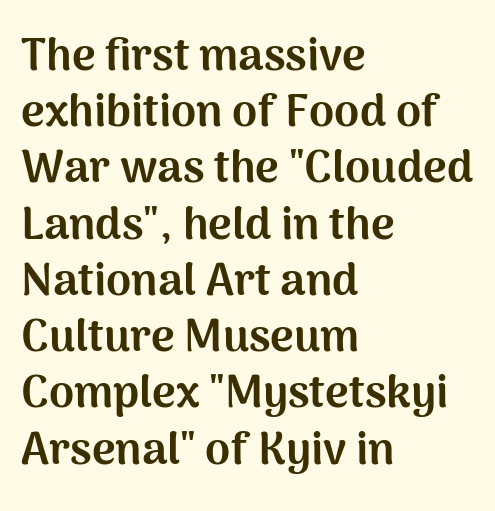
Q: Is the text bold? A: Yes.
Q: Is the text italic (slanted)? A: No, it is upright.
Q: Is the typeface a serif or a sans-serif typeface? A: Sans-serif.
Q: Is the text underlined? A: No.
Q: How is the paragraph aligned? A: Left-aligned.
Q: Is the spacing between letters normal or unusually wide? A: Normal.
Q: Is the spacing between lines tight, normal or loose? A: Normal.
Q: Width (condensed, normal, or wide)? A: Normal.
Q: Stroke contrast? A: Medium.
Q: x-height? A: Medium.
Q: Monospaced? A: No.
